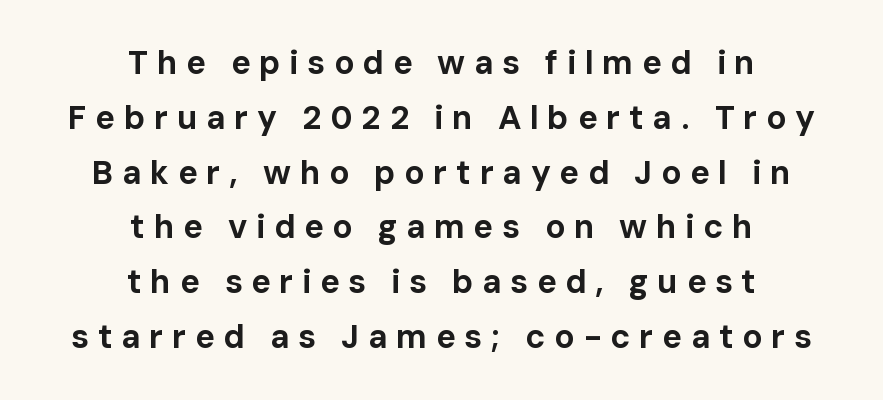
Q: Is the text bold? A: Yes.
Q: Is the text italic (slanted)? A: No, it is upright.
Q: Is the typeface a serif or a sans-serif typeface? A: Sans-serif.
Q: Is the text underlined? A: No.
Q: How is the paragraph aligned? A: Centered.
Q: Is the spacing between letters normal or unusually wide? A: Unusually wide.
Q: Is the spacing between lines tight, normal or loose? A: Normal.
Q: Width (condensed, normal, or wide)? A: Normal.
Q: Stroke contrast? A: Low.
Q: x-height? A: Medium.
Q: Monospaced? A: No.
